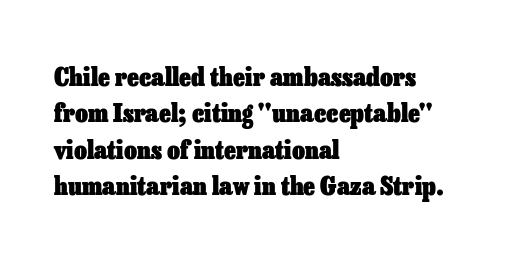
{"italic": "no", "bold": "yes", "underline": "no", "align": "left", "line_spacing": "normal", "line_spacing_ratio": 1.46, "letter_spacing": "normal", "letter_spacing_em": 0.0, "glyph_px": 25}
